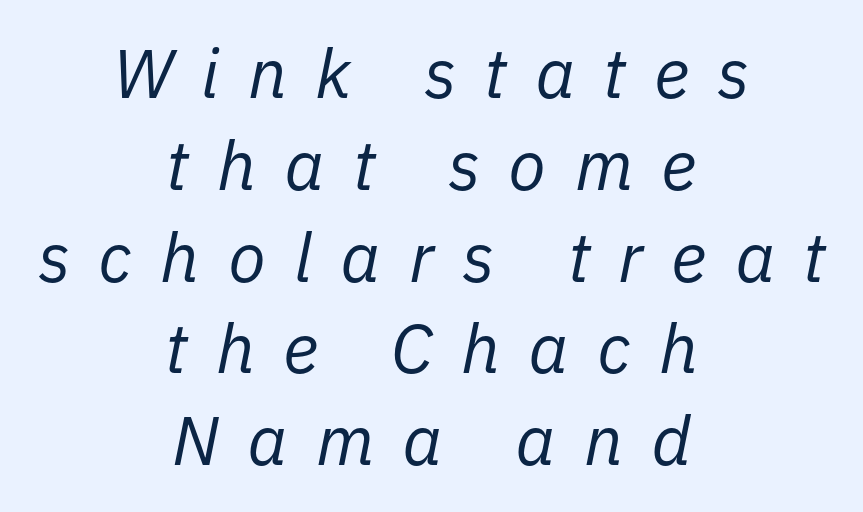
The image shows 69 px regular-weight type, italic (leaning right); set centered, normal line spacing (1.33x), unusually wide letter spacing (+0.41 em), not underlined; low stroke contrast and a medium x-height.
